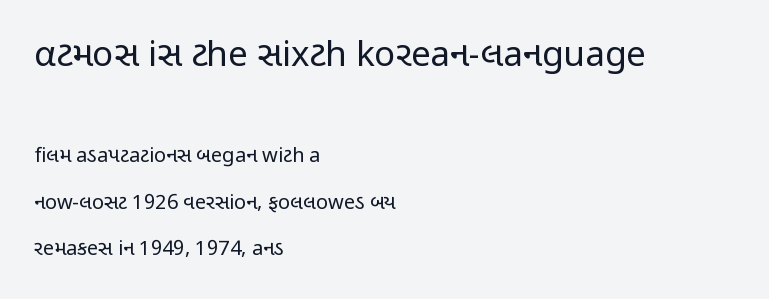
Q: Is the text bold? A: No.
Q: Is the text italic (slanted)? A: No, it is upright.
Q: Is the typeface a serif or a sans-serif typeface? A: Sans-serif.
Q: Is the text underlined? A: No.
Q: How is the paragraph aligned? A: Left-aligned.
Q: Is the spacing between letters normal or unusually wide? A: Normal.
Q: Is the spacing between lines tight, normal or loose? A: Loose.
Q: Which block of text is set in a larger size, the first (top) or the second (bottom)? A: The first (top) one.
Q: Width (condensed, normal, or wide)? A: Condensed.
Q: Stroke contrast? A: Low.
Q: x-height? A: Medium.
Q: Monospaced? A: No.
